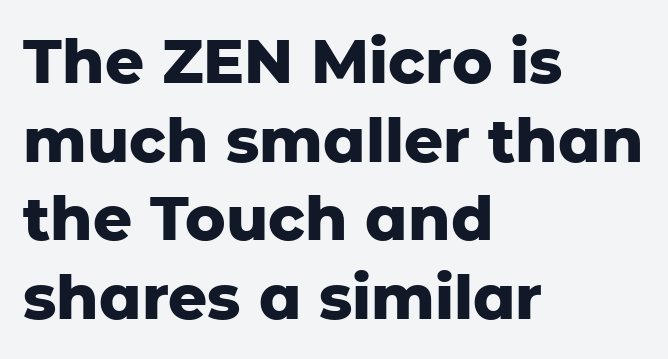
{"serif": "no", "italic": "no", "bold": "yes", "weight": "heavy", "width": "normal", "stroke_contrast": "low", "x_height": "medium", "monospaced": "no", "underline": "no", "align": "left", "line_spacing": "normal", "line_spacing_ratio": 1.29, "letter_spacing": "normal", "letter_spacing_em": 0.0, "glyph_px": 61}
